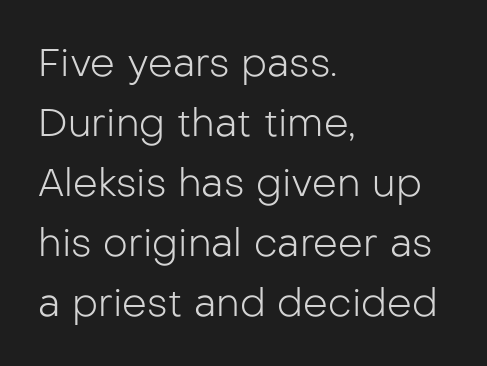
{"serif": "no", "italic": "no", "bold": "no", "weight": "light", "width": "normal", "stroke_contrast": "low", "x_height": "medium", "monospaced": "no", "underline": "no", "align": "left", "line_spacing": "normal", "line_spacing_ratio": 1.54, "letter_spacing": "normal", "letter_spacing_em": 0.0, "glyph_px": 39}
